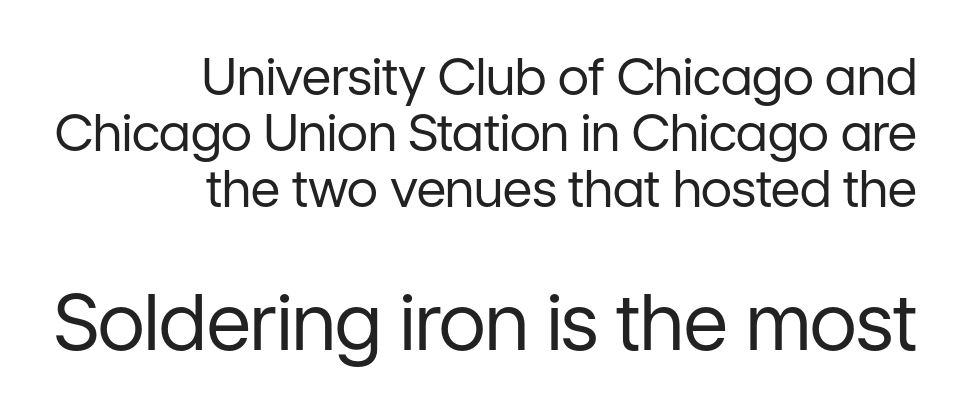
The image shows 77 px regular-weight sans-serif type, upright; set right-aligned, tight line spacing (1.1x), normal letter spacing, not underlined; the second (bottom) block is 1.51x larger; low stroke contrast and a medium x-height.
